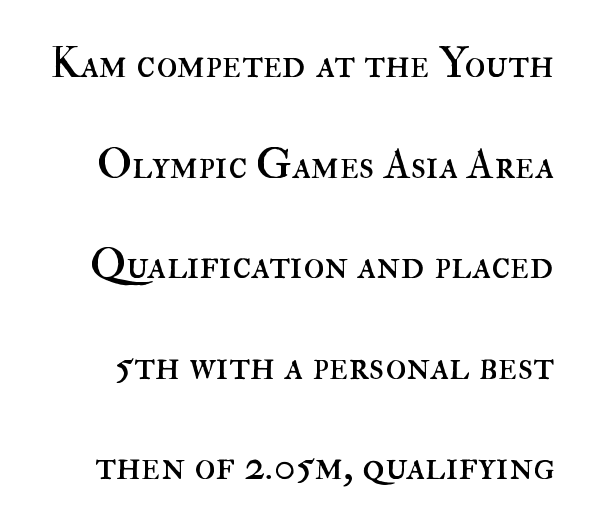
The image shows 43 px regular-weight type, upright; set loose line spacing (2.34x), normal letter spacing, not underlined; high stroke contrast and a small x-height.
